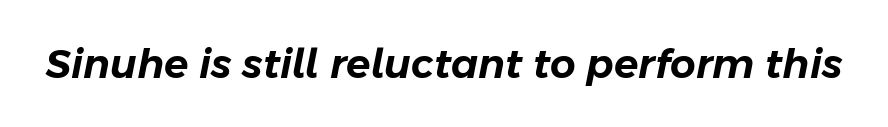
{"italic": "yes", "lean": "right", "slant_degrees": 11, "width": "normal", "stroke_contrast": "low", "x_height": "medium", "monospaced": "no", "underline": "no", "letter_spacing": "normal", "letter_spacing_em": 0.0, "glyph_px": 40}
